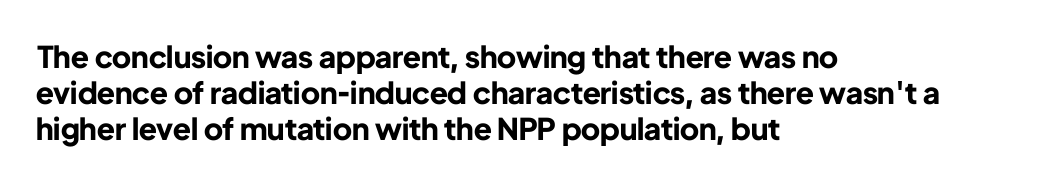
Q: Is the text bold? A: Yes.
Q: Is the text italic (slanted)? A: No, it is upright.
Q: Is the typeface a serif or a sans-serif typeface? A: Sans-serif.
Q: Is the text underlined? A: No.
Q: How is the paragraph aligned? A: Left-aligned.
Q: Is the spacing between letters normal or unusually wide? A: Normal.
Q: Width (condensed, normal, or wide)? A: Normal.
Q: Stroke contrast? A: Low.
Q: x-height? A: Medium.
Q: Monospaced? A: No.
